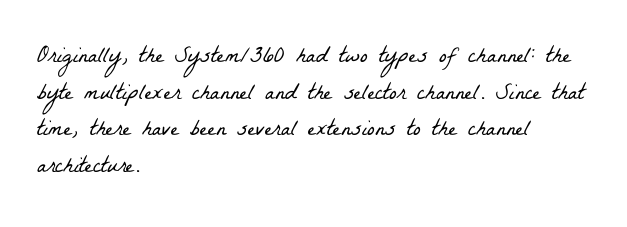
These lines sit exactly where default settings would place them. Teacher's note: observe the even left margin — that is flush-left alignment. Unmarked baselines from the first word to the last. The horizontal fit of the characters is conventional and even. Summary of weight: not heavy and not bold.
